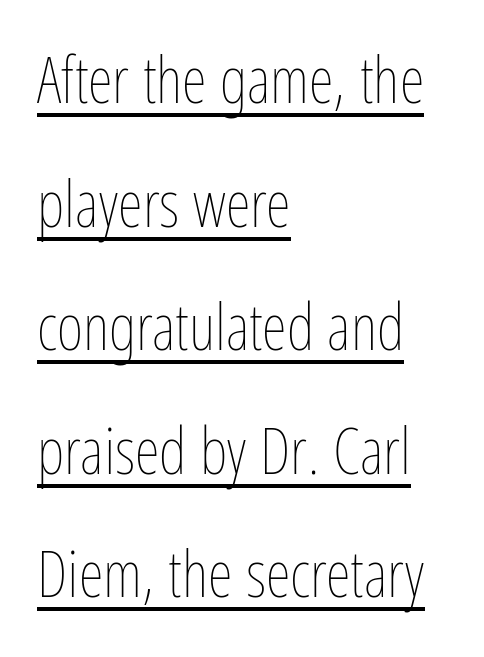
{"italic": "no", "bold": "no", "weight": "thin", "width": "condensed", "stroke_contrast": "low", "x_height": "medium", "monospaced": "no", "underline": "yes", "align": "left", "line_spacing": "loose", "line_spacing_ratio": 1.93, "letter_spacing": "normal", "letter_spacing_em": 0.0, "glyph_px": 64}
